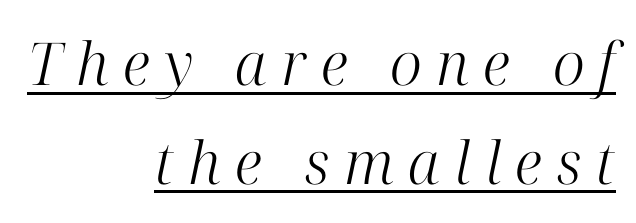
Honestly, the letter spacing is so wide it's the main thing you notice. Beneath each row of characters lies a ruled line. The letters advance in unequal steps, a hallmark of proportional type. The ragged edge is on the left, which tells us the setting is flush right. The font family rendered here belongs to the serif group. Think standard paragraph weight, or any step lighter than that.
